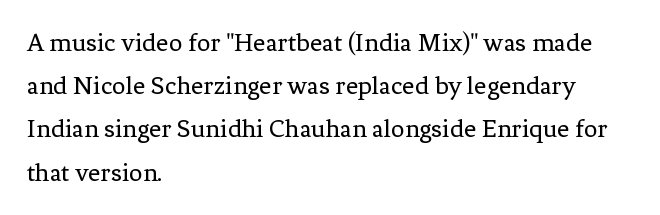
{"italic": "no", "bold": "no", "underline": "no", "align": "left", "line_spacing": "normal", "line_spacing_ratio": 1.6, "letter_spacing": "normal", "letter_spacing_em": 0.0, "glyph_px": 27}
